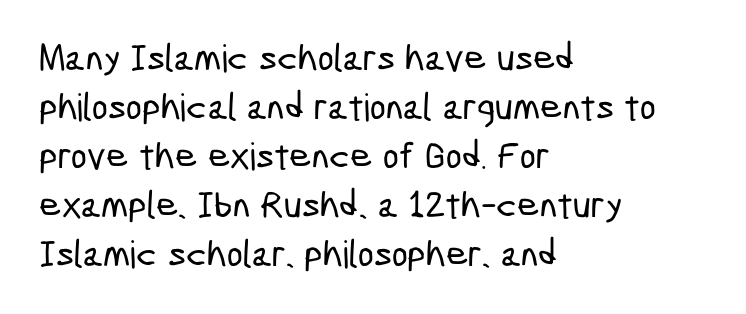
The image shows 38 px condensed sans-serif type; set left-aligned, normal line spacing (1.29x), normal letter spacing, not underlined; low stroke contrast and a medium x-height.
